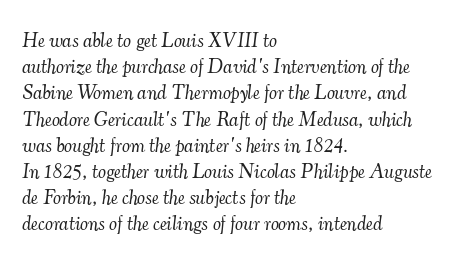
Q: Is the text bold? A: No.
Q: Is the text italic (slanted)? A: Yes, it leans right by about 7 degrees.
Q: Is the text underlined? A: No.
Q: How is the paragraph aligned? A: Left-aligned.
Q: Is the spacing between letters normal or unusually wide? A: Normal.
Q: Is the spacing between lines tight, normal or loose? A: Normal.
